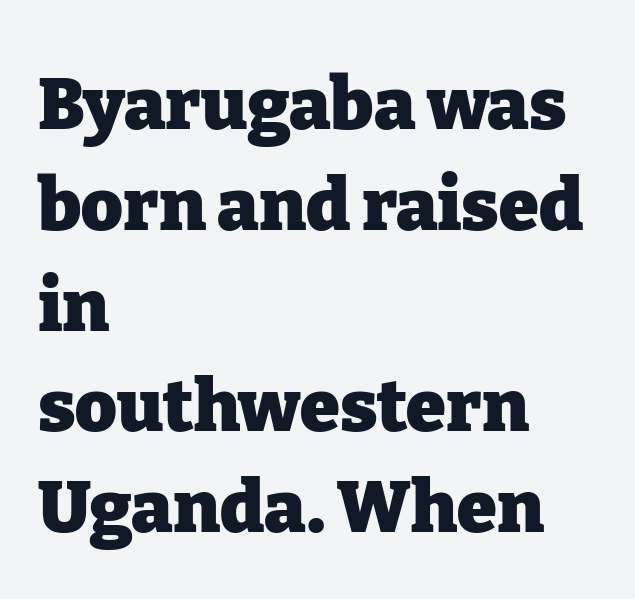
The image shows 72 px heavy serif type, upright; set left-aligned, normal line spacing (1.4x), normal letter spacing, not underlined; low stroke contrast and a medium x-height.
